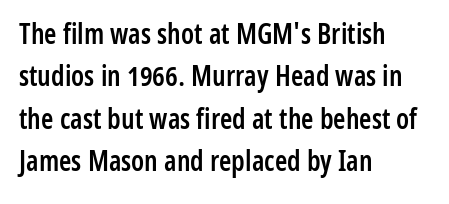
Q: Is the text bold? A: Semi-bold.
Q: Is the text italic (slanted)? A: No, it is upright.
Q: Is the typeface a serif or a sans-serif typeface? A: Sans-serif.
Q: Is the text underlined? A: No.
Q: How is the paragraph aligned? A: Left-aligned.
Q: Is the spacing between letters normal or unusually wide? A: Normal.
Q: Is the spacing between lines tight, normal or loose? A: Normal.
Q: Width (condensed, normal, or wide)? A: Condensed.
Q: Stroke contrast? A: Low.
Q: x-height? A: Medium.
Q: Monospaced? A: No.
